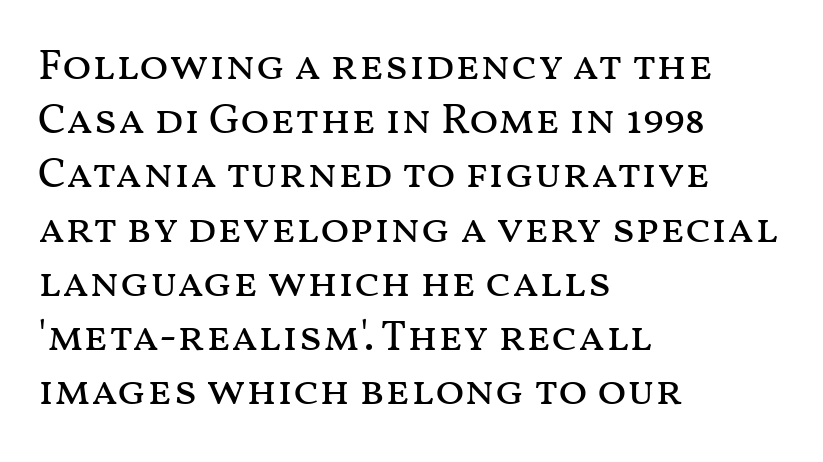
The image shows 43 px regular-weight, wide type, upright; set left-aligned, normal line spacing (1.26x), normal letter spacing, not underlined; medium stroke contrast and a medium x-height.
